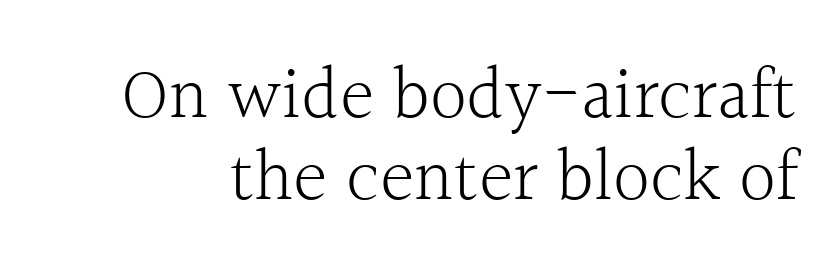
The specimen reads as upright at a glance. Characters follow at the spacing the type designer built in. Is this a heavy cut? Hardly; it is regular or lighter. Cramped leading.
